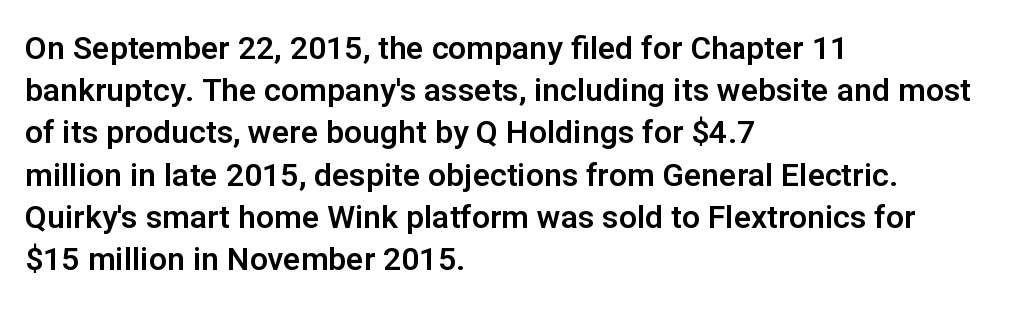
Q: Is the text italic (slanted)? A: No, it is upright.
Q: Is the typeface a serif or a sans-serif typeface? A: Sans-serif.
Q: Is the text underlined? A: No.
Q: How is the paragraph aligned? A: Left-aligned.
Q: Is the spacing between letters normal or unusually wide? A: Normal.
Q: Is the spacing between lines tight, normal or loose? A: Normal.
Q: Width (condensed, normal, or wide)? A: Normal.
Q: Stroke contrast? A: Low.
Q: x-height? A: Medium.
Q: Monospaced? A: No.
